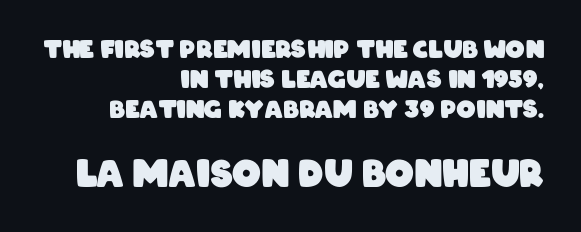
The line-height multiplier appears to be the usual default. The passage shown has conventional tracking throughout. Here the designer chose a conventional face with non-uniform glyph widths. The space directly below the letters is spotless.
